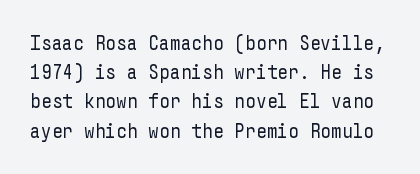
The image shows 21 px text type, upright; set normal line spacing (1.39x), normal letter spacing, not underlined.
